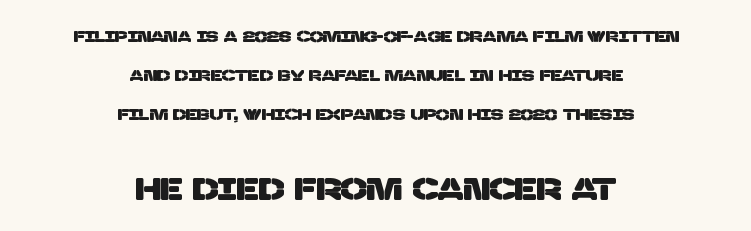
The image shows 31 px sans-serif type; set centered, loose line spacing (2.45x), normal letter spacing, not underlined; the second (bottom) block is 1.94x larger; low stroke contrast and a large x-height.
